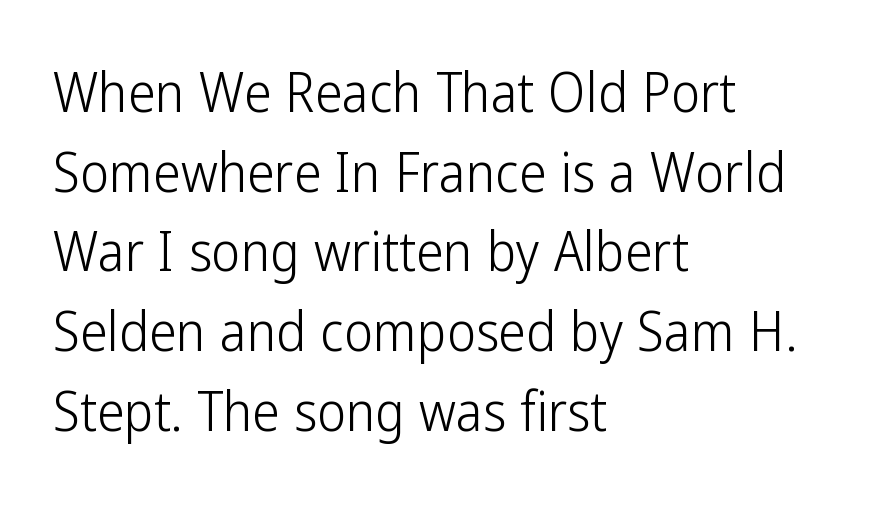
Q: Is the text bold? A: No.
Q: Is the text italic (slanted)? A: No, it is upright.
Q: Is the typeface a serif or a sans-serif typeface? A: Sans-serif.
Q: Is the text underlined? A: No.
Q: How is the paragraph aligned? A: Left-aligned.
Q: Is the spacing between letters normal or unusually wide? A: Normal.
Q: Is the spacing between lines tight, normal or loose? A: Normal.
Q: Width (condensed, normal, or wide)? A: Condensed.
Q: Stroke contrast? A: Low.
Q: x-height? A: Medium.
Q: Monospaced? A: No.
